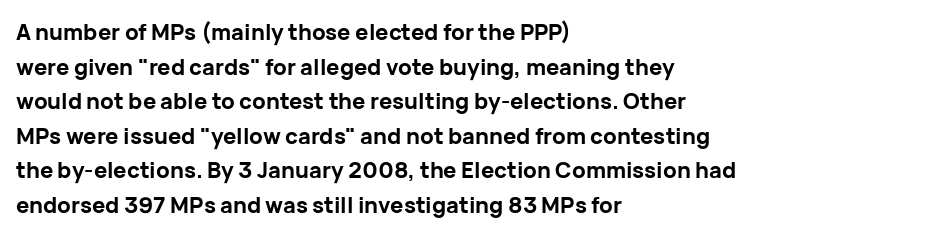
This sample uses an upright cut, with every glyph sitting square on the baseline. Whoever set this chose a conventional vertical rhythm. Students, note that the glyphs here touch the page at normal intervals. Strokes here are thick enough to call this a true bold.
